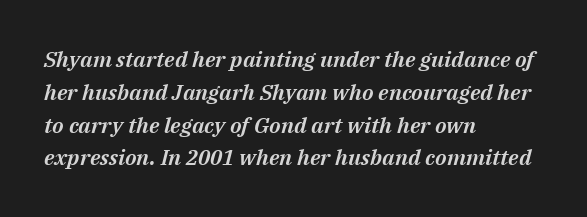
{"italic": "yes", "lean": "right", "slant_degrees": 14, "underline": "no", "align": "left", "line_spacing": "normal", "line_spacing_ratio": 1.49, "letter_spacing": "normal", "letter_spacing_em": 0.0, "glyph_px": 22}
